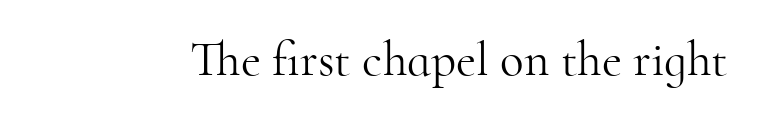
The type sits square on the baseline with zero lean. Here the designer chose a conventional face with non-uniform glyph widths. This is not heavy type; no bold has been used. The font family rendered here belongs to the serif group. The baseline area is clear. This sample uses plain, unmodified letter spacing.
